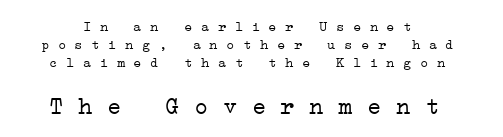
{"bold": "no", "underline": "no", "line_spacing": "normal", "line_spacing_ratio": 1.27, "letter_spacing": "normal", "letter_spacing_em": 0.0, "larger_block": "second", "size_ratio": 1.71, "glyph_px": 24}
